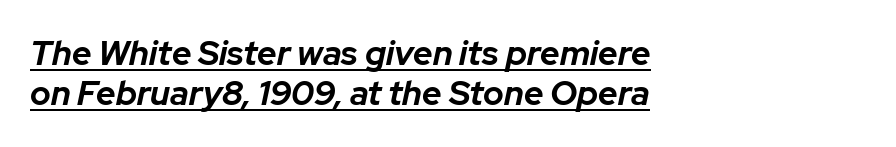
Q: Is the text bold? A: Yes.
Q: Is the text italic (slanted)? A: Yes, it leans right by about 12 degrees.
Q: Is the text underlined? A: Yes.
Q: How is the paragraph aligned? A: Left-aligned.
Q: Is the spacing between letters normal or unusually wide? A: Normal.
Q: Width (condensed, normal, or wide)? A: Normal.
Q: Stroke contrast? A: Low.
Q: x-height? A: Medium.
Q: Monospaced? A: No.
